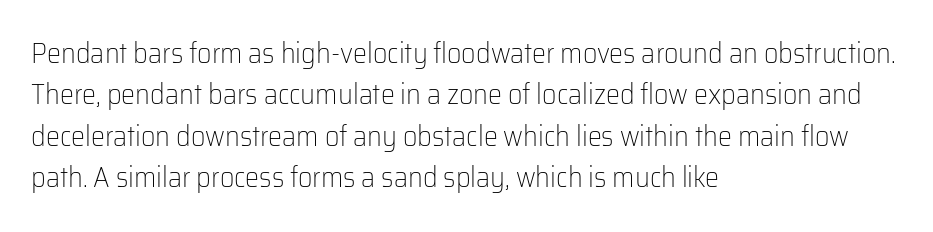
The image shows 28 px light sans-serif type, upright; set left-aligned, normal line spacing (1.48x), normal letter spacing, not underlined; low stroke contrast and a medium x-height.
